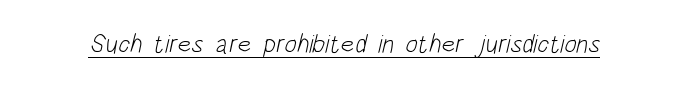
{"bold": "no", "underline": "yes", "letter_spacing": "normal", "letter_spacing_em": 0.0, "glyph_px": 26}
